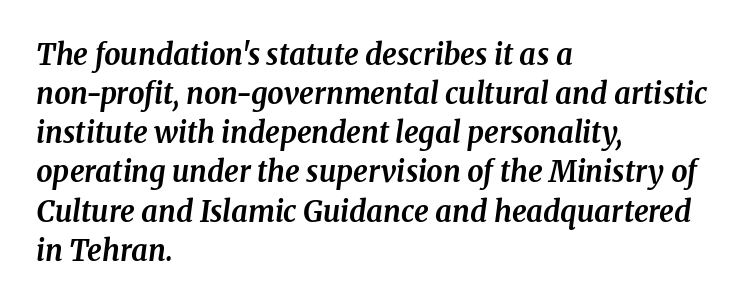
{"serif": "yes", "italic": "yes", "lean": "right", "slant_degrees": 8, "bold": "yes", "weight": "bold", "width": "normal", "stroke_contrast": "medium", "x_height": "medium", "monospaced": "no", "underline": "no", "align": "left", "line_spacing": "normal", "line_spacing_ratio": 1.35, "letter_spacing": "normal", "letter_spacing_em": 0.0, "glyph_px": 29}
